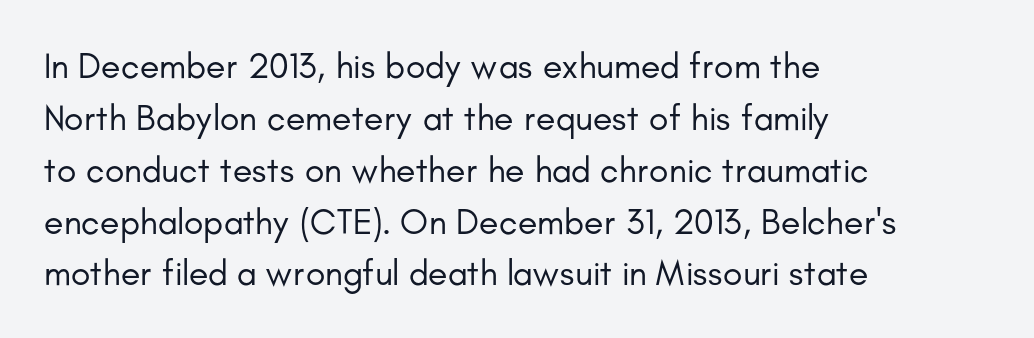
The image shows 36 px regular-weight sans-serif type, upright; set left-aligned, normal line spacing (1.44x), normal letter spacing, not underlined; low stroke contrast and a small x-height.
